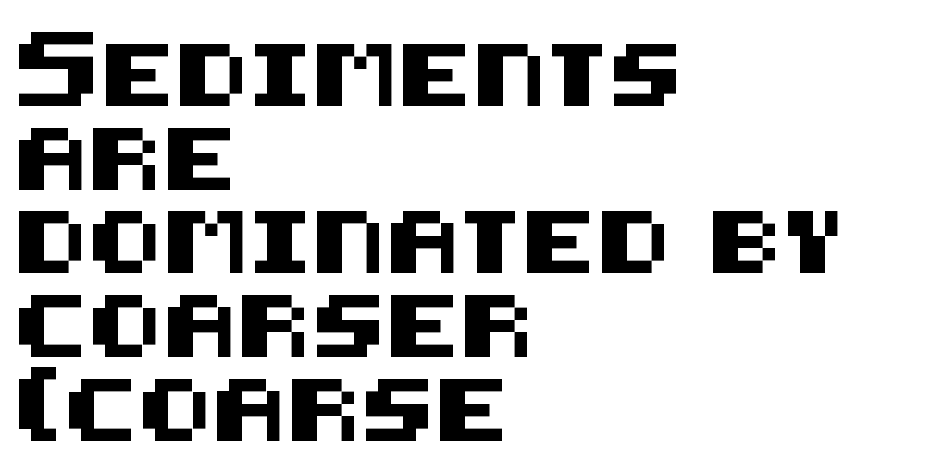
The rows are spaced the way most documents space them. Each letter's strokes conclude bluntly, with no projecting serifs. The specimen reads as upright at a glance. The zone under the glyphs is completely vacant. Does extra space separate the letters? No, they use regular spacing.
